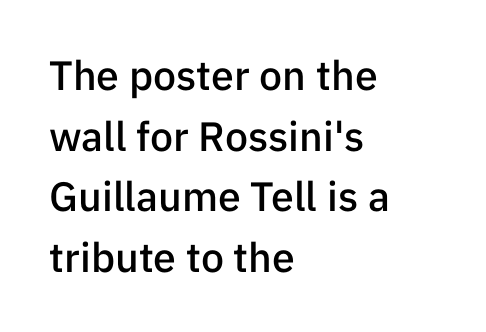
Q: Is the text bold? A: Semi-bold.
Q: Is the text italic (slanted)? A: No, it is upright.
Q: Is the typeface a serif or a sans-serif typeface? A: Sans-serif.
Q: Is the text underlined? A: No.
Q: How is the paragraph aligned? A: Left-aligned.
Q: Is the spacing between letters normal or unusually wide? A: Normal.
Q: Is the spacing between lines tight, normal or loose? A: Normal.
Q: Width (condensed, normal, or wide)? A: Normal.
Q: Stroke contrast? A: Low.
Q: x-height? A: Medium.
Q: Monospaced? A: No.
